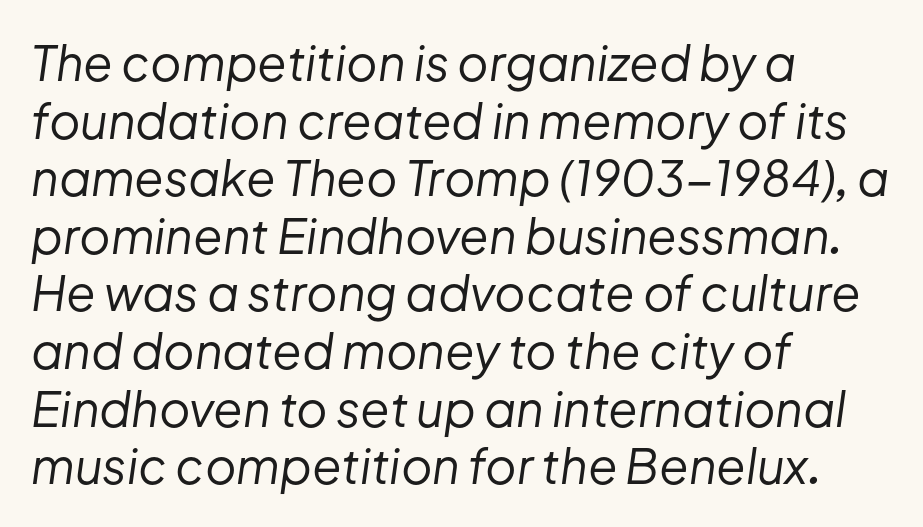
{"italic": "yes", "lean": "right", "slant_degrees": 8, "bold": "no", "weight": "regular", "width": "normal", "stroke_contrast": "low", "x_height": "medium", "monospaced": "no", "underline": "no", "align": "left", "line_spacing_ratio": 1.2, "letter_spacing": "normal", "letter_spacing_em": 0.0, "glyph_px": 48}
